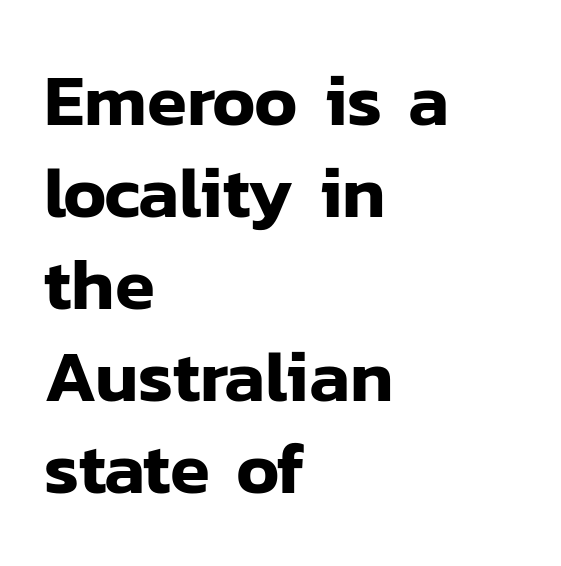
{"serif": "no", "italic": "no", "width": "normal", "stroke_contrast": "low", "x_height": "medium", "monospaced": "no", "underline": "no", "align": "left", "line_spacing": "normal", "line_spacing_ratio": 1.26, "letter_spacing": "normal", "letter_spacing_em": 0.0, "glyph_px": 73}
